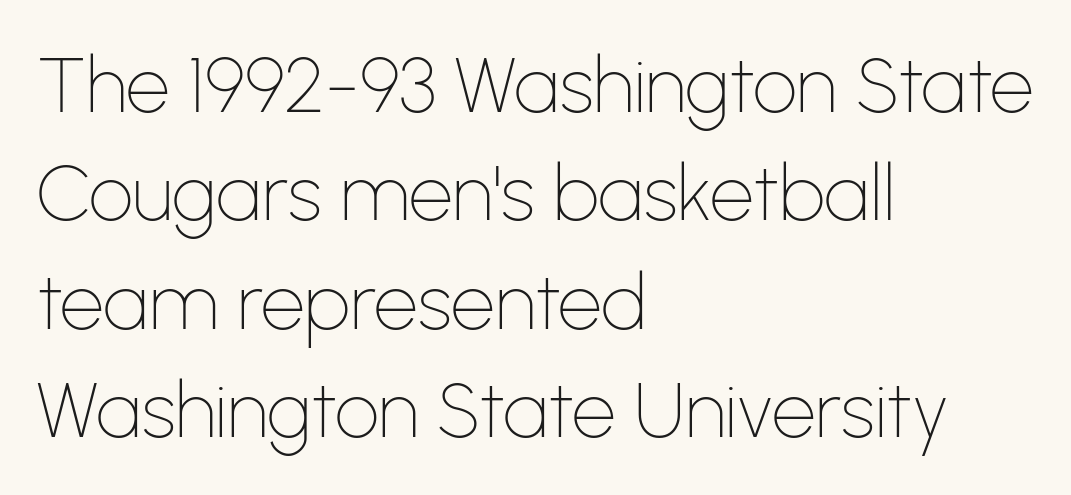
To sum up the face: it is a sans, with no serifs. Character widths vary here, with narrow letters taking less room than wide ones. Baseline-to-baseline distance is the conventional proportion of letter height. Glance below the letters and you will spot only blank space.
